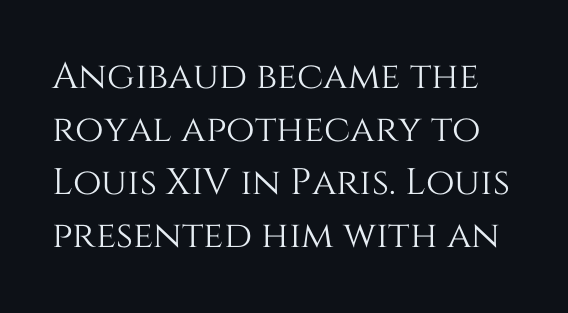
Letter spacing: default. Letters rest on an invisible, unmarked baseline. Summary of vertical rhythm: regular, with standard interline spacing. This sample has the flowing, uneven cadence of proportional lettering. In terms of posture, this sample is upright.
